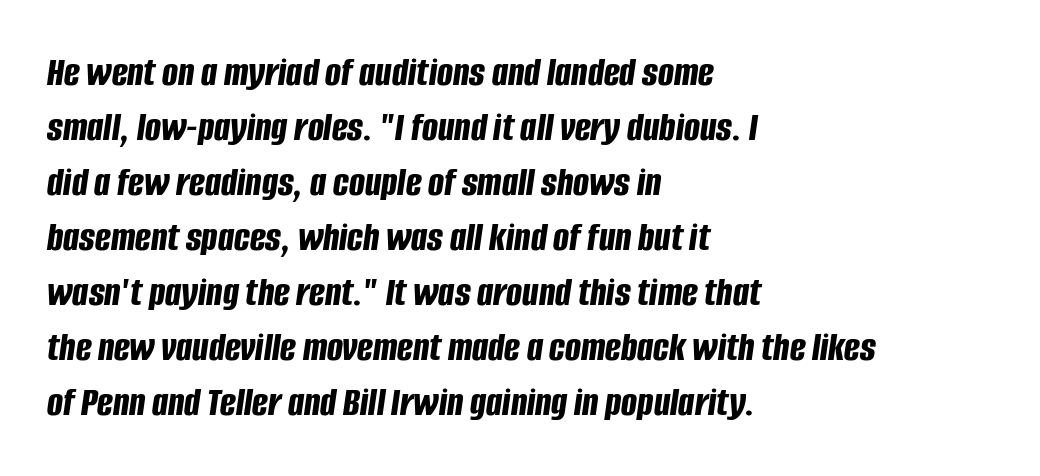
Leading matches the norm, producing a regular column. Looking at the ascenders, they clearly lean. The passage shown is emphatically bold. Is this a fixed-width face? No — the glyphs have proportional, varying widths. All the whitespace from short lines collects on the right.
